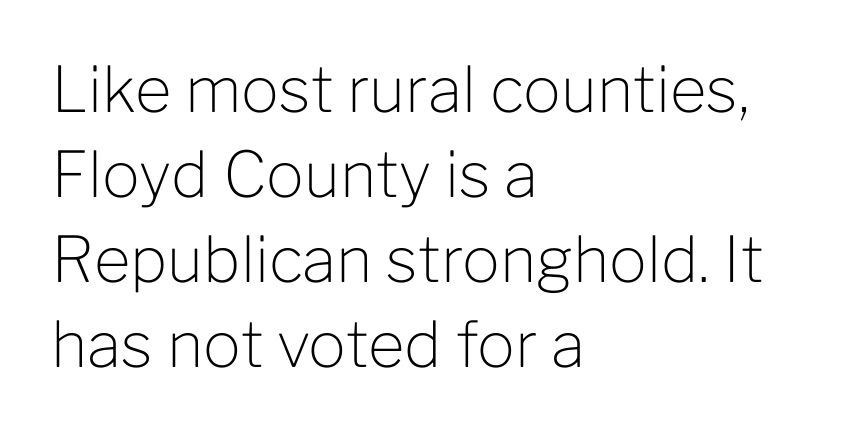
Descenders are the only things crossing below the line. Interline gaps are of average width in this sample. If you drew a ruler down the left edge, every line would touch it. The font family rendered here belongs to the sans-serif group.
